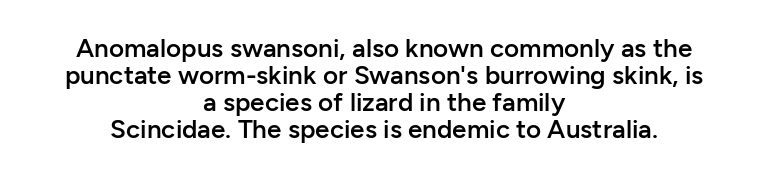
A roman cut, with each character standing at attention. Successive baselines arrive quickly, one right under another. Nothing unusual about the tracking: characters are spaced as the font intends. Is the type bold? Partly — it's a semibold, heavier than regular but not fully bold.
